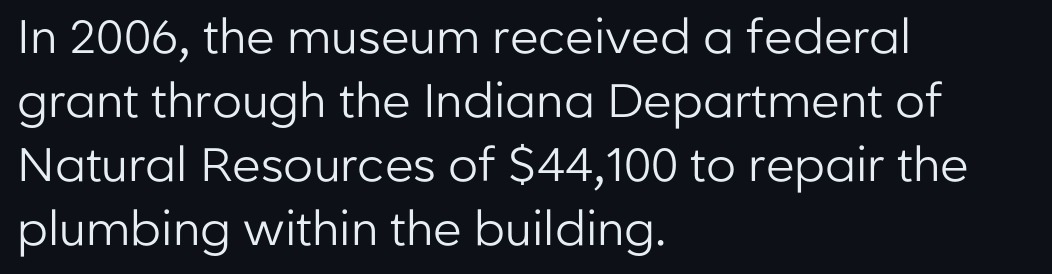
Q: Is the text bold? A: No.
Q: Is the text italic (slanted)? A: No, it is upright.
Q: Is the typeface a serif or a sans-serif typeface? A: Sans-serif.
Q: Is the text underlined? A: No.
Q: How is the paragraph aligned? A: Left-aligned.
Q: Is the spacing between letters normal or unusually wide? A: Normal.
Q: Is the spacing between lines tight, normal or loose? A: Normal.
Q: Width (condensed, normal, or wide)? A: Normal.
Q: Stroke contrast? A: Low.
Q: x-height? A: Medium.
Q: Monospaced? A: No.
